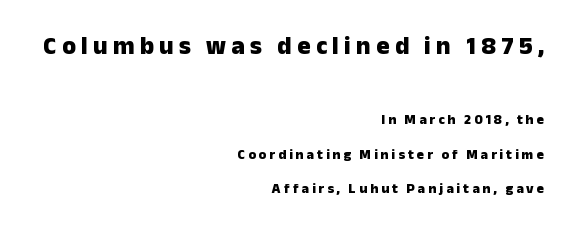
The image shows 25 px bold type, upright; set right-aligned, loose line spacing (2.46x), unusually wide letter spacing (+0.21 em), not underlined; the first (top) block is 1.79x larger.
